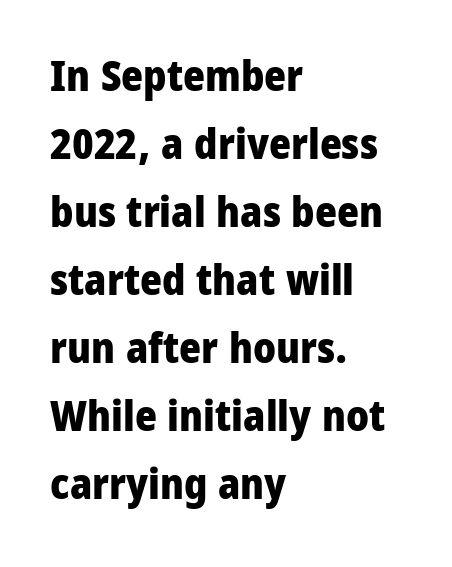
{"serif": "no", "italic": "no", "bold": "yes", "weight": "heavy", "width": "condensed", "stroke_contrast": "low", "x_height": "large", "monospaced": "no", "underline": "no", "align": "left", "line_spacing": "normal", "line_spacing_ratio": 1.62, "letter_spacing": "normal", "letter_spacing_em": 0.0, "glyph_px": 42}
